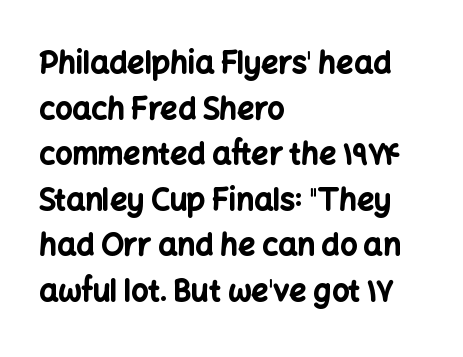
The image shows 30 px bold sans-serif type, upright; set left-aligned, normal line spacing (1.52x), normal letter spacing, not underlined; low stroke contrast and a medium x-height.
